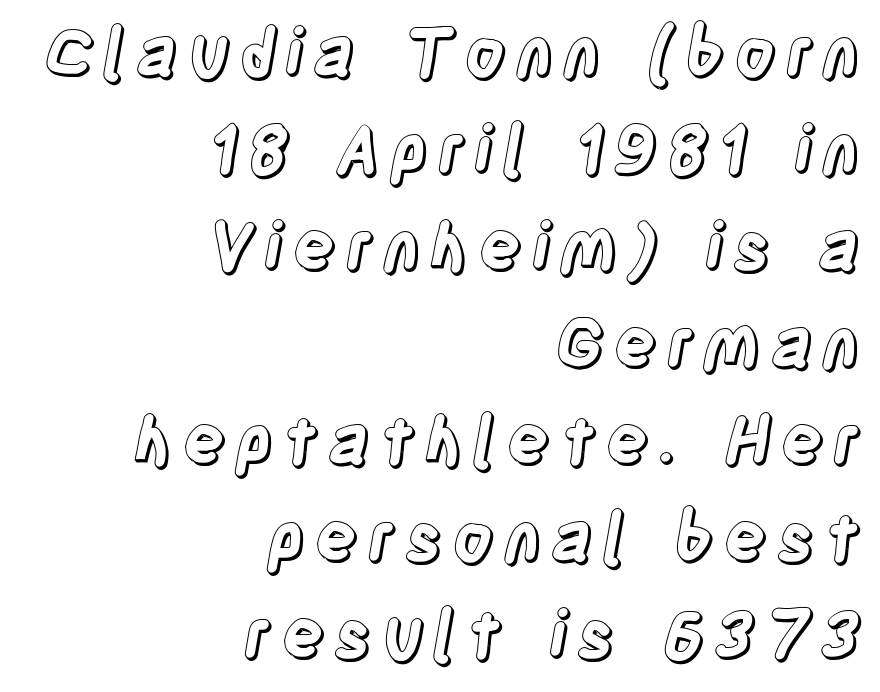
Regarding leading, the lines here are spaced in the standard way. Nobody drew a line under any word here. Which margin do the lines hug? The right one — the left edge is uneven.
